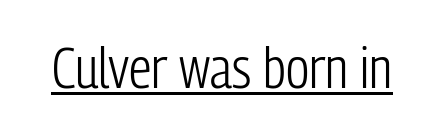
{"serif": "no", "italic": "no", "bold": "no", "weight": "light", "width": "condensed", "stroke_contrast": "low", "x_height": "medium", "monospaced": "no", "underline": "yes", "letter_spacing": "normal", "letter_spacing_em": 0.0, "glyph_px": 56}
